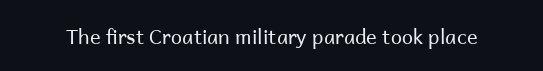
{"italic": "no", "bold": "no", "underline": "no", "letter_spacing": "normal", "letter_spacing_em": 0.0, "glyph_px": 20}
